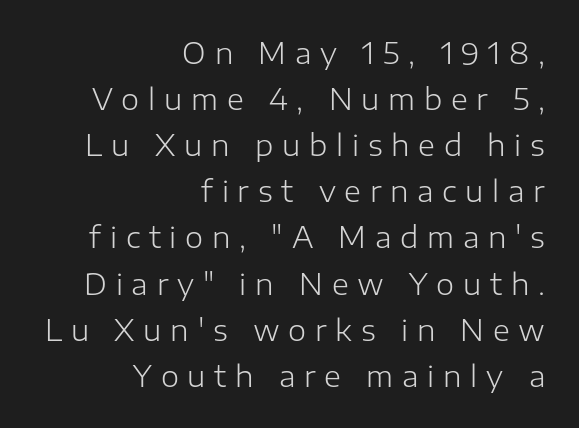
Teacher's note: observe the even right margin — that is flush-right alignment. Only glyphs here, with clear space below each row. Each word looks stretched out because of the extra space between its letters. A typesetter would call this proportional, since set widths differ per character. Letters have the restrained weight of plain body copy at most. The characters display no serif detailing; their extremities are plain.
